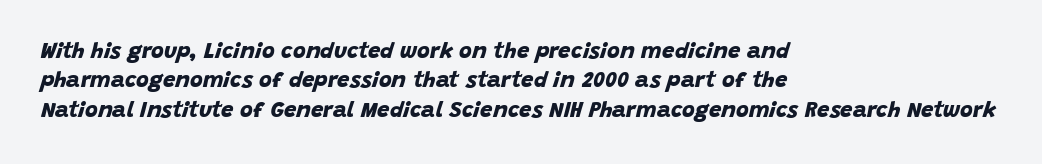
Regarding leading, the lines here are spaced in the standard way. One-word summary of the alignment: left. Honestly, the letter spacing is just normal — you wouldn't notice it. Clear beneath every line of the passage.
